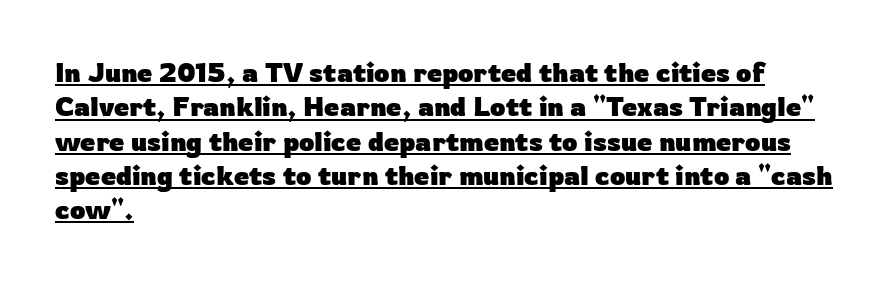
Q: Is the text bold? A: Yes.
Q: Is the text italic (slanted)? A: No, it is upright.
Q: Is the text underlined? A: Yes.
Q: How is the paragraph aligned? A: Left-aligned.
Q: Is the spacing between letters normal or unusually wide? A: Normal.
Q: Is the spacing between lines tight, normal or loose? A: Normal.
